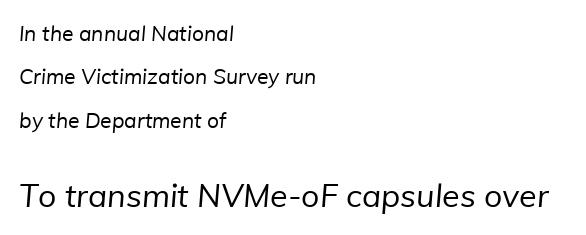
The second block has been scaled up relative to the first. You can tell from the bare stems that sans-serif type was used. The ragged edge is on the right, which tells us the setting is flush left. No extra tracking has been applied to these lines.
